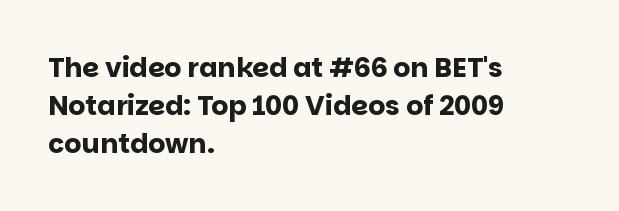
The image shows 27 px bold type, upright; set left-aligned, normal line spacing (1.4x), normal letter spacing, not underlined.
